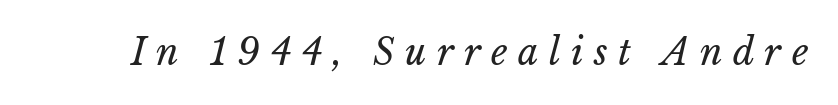
This rendering widens character spacing well past its baseline value. The weight would be labelled regular, book, light, or lighter still. A clean baseline with only descenders dipping below it. The letters advance in unequal steps, a hallmark of proportional type.
